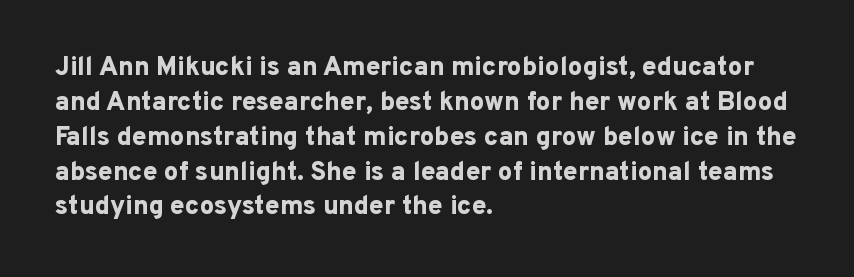
The baseline area is clear. The lines in this sample share a left origin and differ only in where they stop. The type is set solid horizontally, with unmodified tracking. Compared with typical paragraphs, the rows here are spaced about the same. Thick stems and heavy bowls — unmistakably bold. Ascenders rise straight up at ninety degrees.
